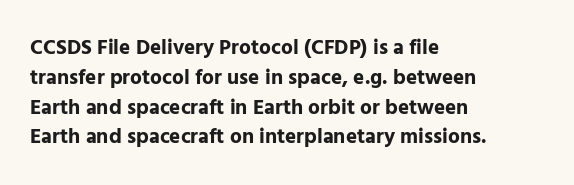
A bare baseline throughout the passage. Heavy-handed strokes throughout: this text is bold. Style check: upright. The setting favours the left margin, as ordinary paragraphs usually do. How are the letters spaced? Ordinarily, with no added tracking.
